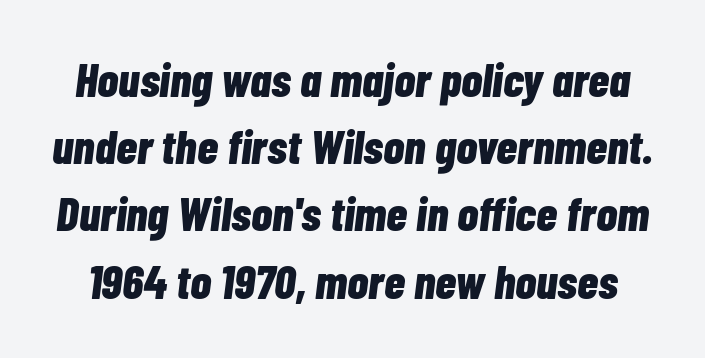
Q: Is the text bold? A: Yes.
Q: Is the text italic (slanted)? A: Yes, it leans right by about 7 degrees.
Q: Is the text underlined? A: No.
Q: Is the spacing between letters normal or unusually wide? A: Normal.
Q: Is the spacing between lines tight, normal or loose? A: Normal.
Q: Width (condensed, normal, or wide)? A: Condensed.
Q: Stroke contrast? A: Low.
Q: x-height? A: Medium.
Q: Monospaced? A: No.
